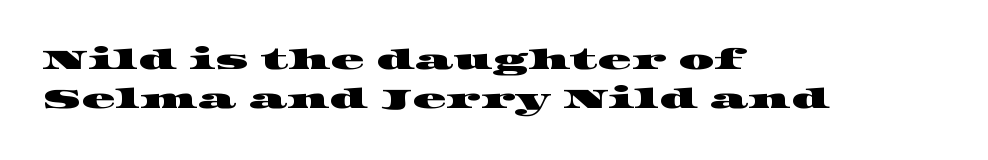
{"serif": "yes", "width": "wide", "stroke_contrast": "high", "x_height": "large", "monospaced": "no", "underline": "no", "align": "left", "line_spacing": "normal", "line_spacing_ratio": 1.41, "letter_spacing": "normal", "letter_spacing_em": 0.0, "glyph_px": 28}
